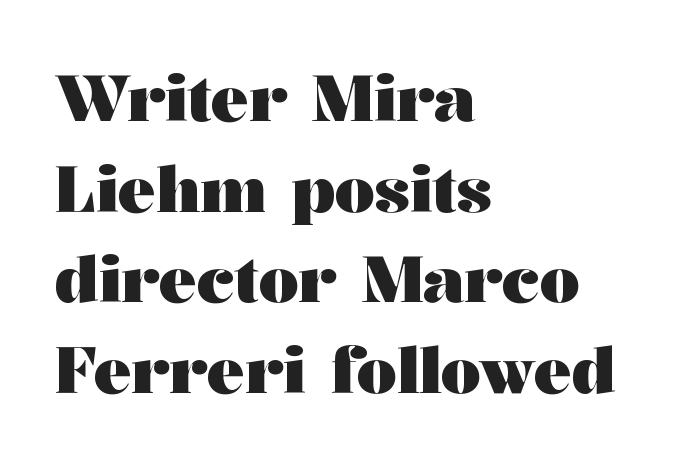
{"serif": "yes", "italic": "no", "bold": "yes", "weight": "heavy", "width": "wide", "stroke_contrast": "medium", "x_height": "medium", "monospaced": "no", "underline": "no", "align": "left", "line_spacing": "normal", "line_spacing_ratio": 1.44, "letter_spacing": "normal", "letter_spacing_em": 0.0, "glyph_px": 63}
